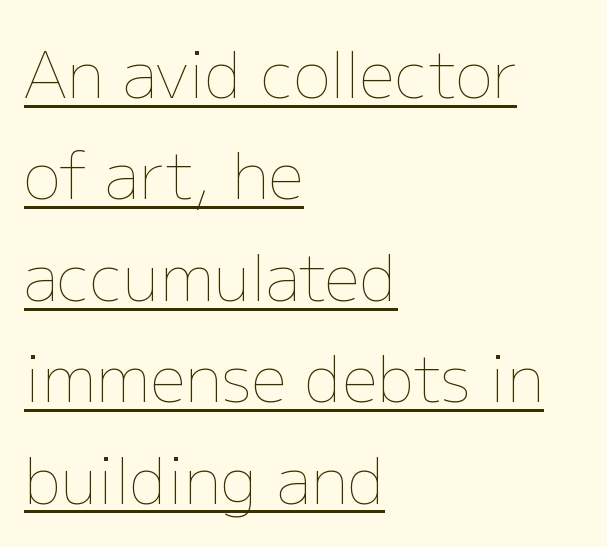
{"italic": "no", "bold": "no", "weight": "thin", "width": "normal", "stroke_contrast": "low", "x_height": "medium", "monospaced": "no", "underline": "yes", "align": "left", "line_spacing": "normal", "line_spacing_ratio": 1.61, "letter_spacing": "normal", "letter_spacing_em": 0.0, "glyph_px": 63}
